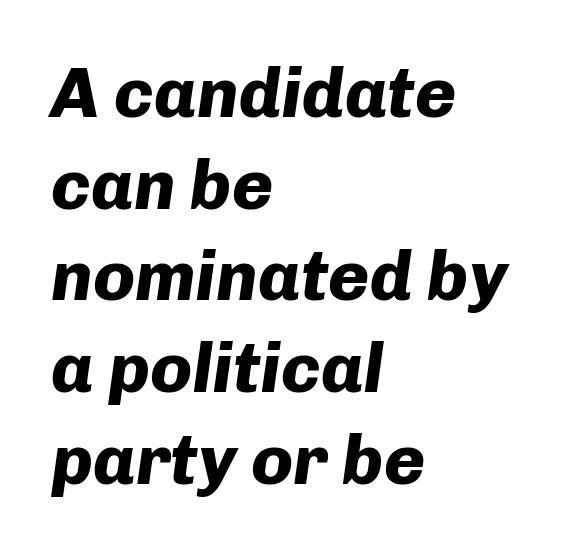
{"italic": "yes", "lean": "right", "slant_degrees": 8, "bold": "yes", "weight": "heavy", "width": "normal", "stroke_contrast": "low", "x_height": "medium", "monospaced": "no", "underline": "no", "align": "left", "line_spacing": "normal", "line_spacing_ratio": 1.31, "letter_spacing": "normal", "letter_spacing_em": 0.0, "glyph_px": 70}
